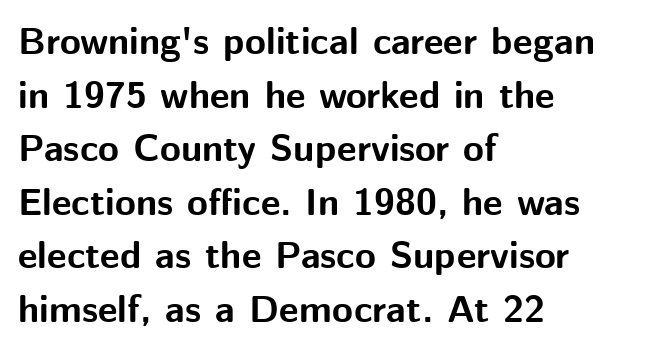
Q: Is the text bold? A: Yes.
Q: Is the text italic (slanted)? A: No, it is upright.
Q: Is the typeface a serif or a sans-serif typeface? A: Sans-serif.
Q: Is the text underlined? A: No.
Q: How is the paragraph aligned? A: Left-aligned.
Q: Is the spacing between letters normal or unusually wide? A: Normal.
Q: Is the spacing between lines tight, normal or loose? A: Normal.
Q: Width (condensed, normal, or wide)? A: Normal.
Q: Stroke contrast? A: Medium.
Q: x-height? A: Medium.
Q: Monospaced? A: No.
